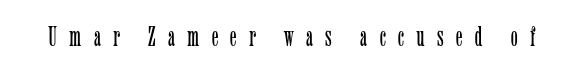
The image shows 28 px light, condensed serif type, upright; set unusually wide letter spacing (+0.44 em), not underlined; low stroke contrast and a medium x-height.
